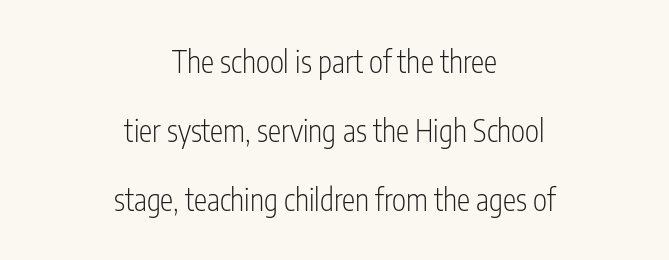
{"serif": "no", "italic": "no", "bold": "no", "weight": "light", "width": "condensed", "stroke_contrast": "low", "x_height": "medium", "monospaced": "no", "underline": "no", "align": "center", "line_spacing": "loose", "line_spacing_ratio": 2.3, "letter_spacing": "normal", "letter_spacing_em": 0.0, "glyph_px": 30}
